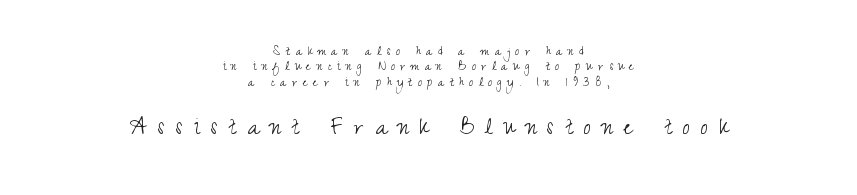
Q: Is the text bold? A: No.
Q: Is the text italic (slanted)? A: No, it is upright.
Q: Is the text underlined? A: No.
Q: How is the paragraph aligned? A: Centered.
Q: Is the spacing between letters normal or unusually wide? A: Unusually wide.
Q: Is the spacing between lines tight, normal or loose? A: Tight.
Q: Which block of text is set in a larger size, the first (top) or the second (bottom)? A: The second (bottom) one.
